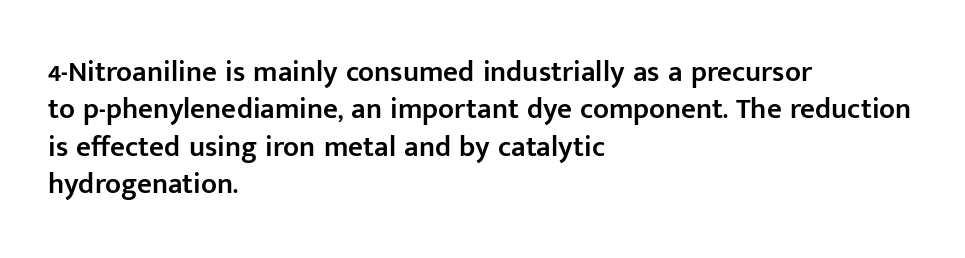
{"serif": "no", "italic": "no", "bold": "semi", "weight": "semibold", "width": "normal", "stroke_contrast": "low", "x_height": "medium", "monospaced": "no", "underline": "no", "align": "left", "line_spacing": "normal", "line_spacing_ratio": 1.29, "letter_spacing": "normal", "letter_spacing_em": 0.0, "glyph_px": 29}
